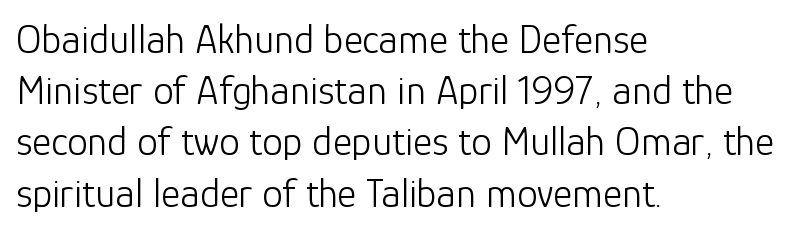
{"serif": "no", "italic": "no", "bold": "no", "weight": "light", "width": "normal", "stroke_contrast": "low", "x_height": "medium", "monospaced": "no", "underline": "no", "align": "left", "line_spacing": "normal", "line_spacing_ratio": 1.25, "letter_spacing": "normal", "letter_spacing_em": 0.0, "glyph_px": 41}
